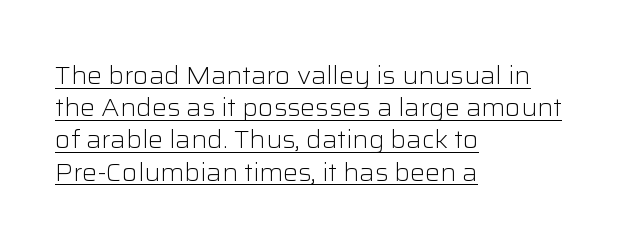
Compared with a centered layout, this one pins lines to the left instead. The sample's only ornament is a line tracing under the words. The letterforms sit at book weight or below. Spacing between characters is what you'd get straight out of the box. Evenly set lines give the paragraph a standard silhouette.
